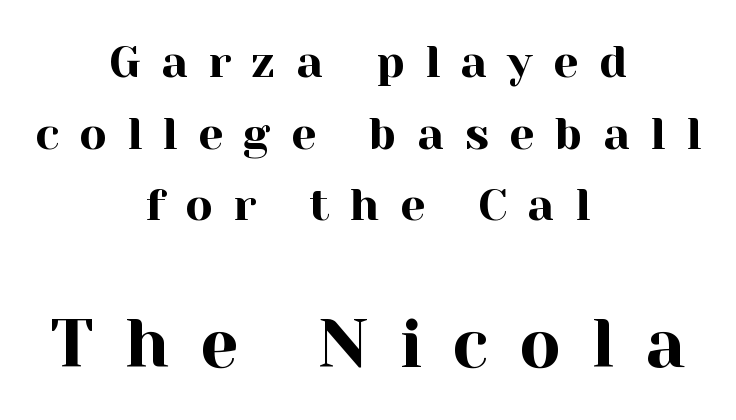
The leading is moderate, giving the passage an even texture. You could not count columns in this text — the font is proportionally spaced. Letters rest on an invisible, unmarked baseline. Line starts and ends both wander, symmetrically. A typesetter would label this face a serif.
